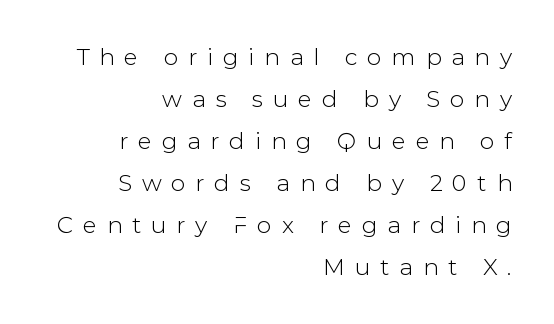
Underline: absent. These lines stack with their right ends in a neat column. Substantial extra tracking has been applied to these lines. The letters stand upright; this is a roman face.
